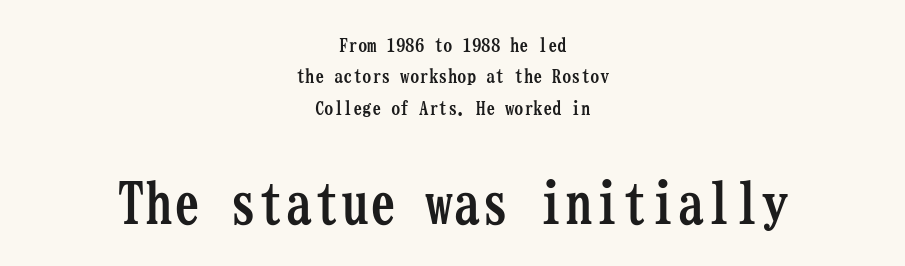
No word sits above an underline. This sample uses a serif face. If you measured baseline to baseline, you'd find a middling distance. Note the uniform advance width — an 'i' takes as much space as an 'm'. Typographic density is high because the face is bold.
